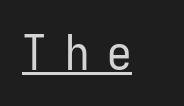
The image shows 49 px regular-weight, condensed sans-serif type, upright; set unusually wide letter spacing (+0.37 em), underlined; low stroke contrast and a medium x-height.
